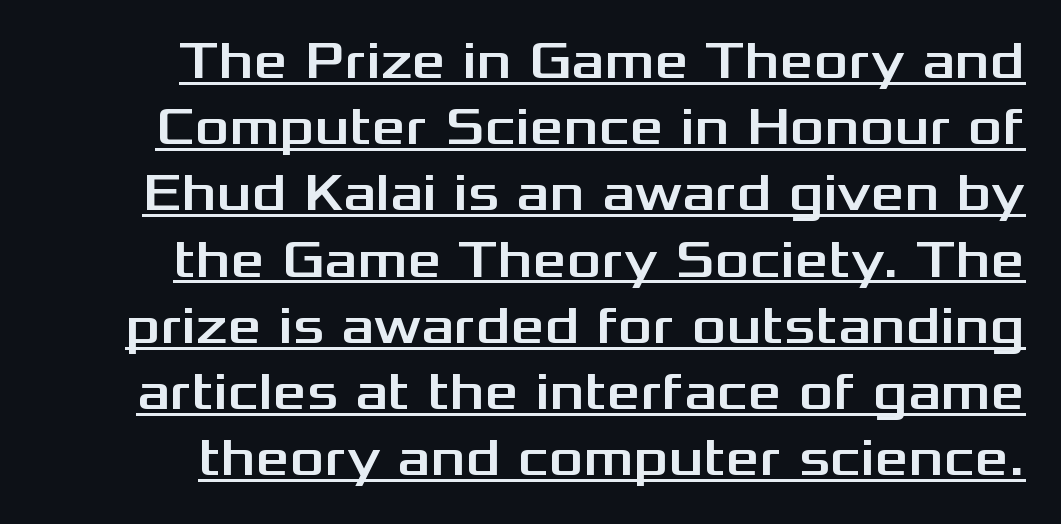
Q: Is the text italic (slanted)? A: No, it is upright.
Q: Is the typeface a serif or a sans-serif typeface? A: Sans-serif.
Q: Is the text underlined? A: Yes.
Q: Is the spacing between letters normal or unusually wide? A: Normal.
Q: Is the spacing between lines tight, normal or loose? A: Normal.
Q: Width (condensed, normal, or wide)? A: Wide.
Q: Stroke contrast? A: Medium.
Q: x-height? A: Medium.
Q: Monospaced? A: No.
